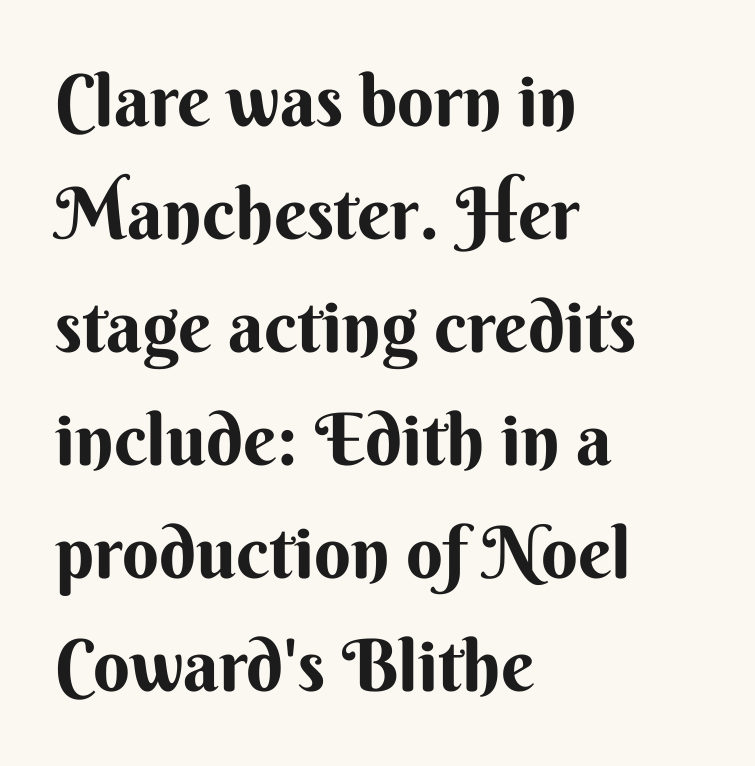
The image shows 72 px sans-serif type, upright; set left-aligned, normal line spacing (1.57x), normal letter spacing, not underlined; medium stroke contrast and a small x-height.
